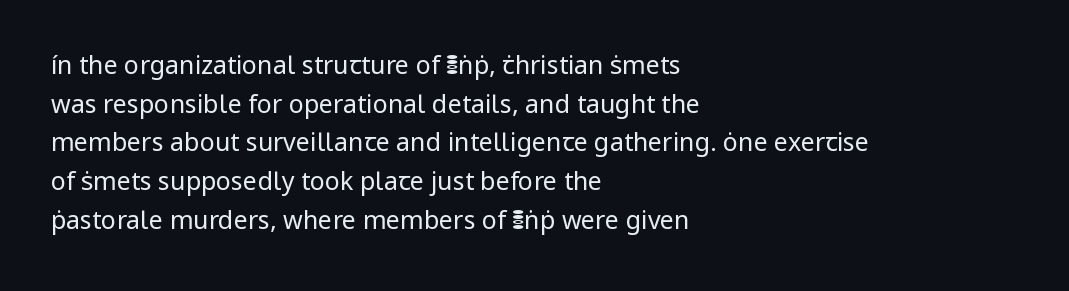
{"italic": "no", "bold": "no", "underline": "no", "align": "left", "line_spacing": "normal", "line_spacing_ratio": 1.55, "letter_spacing": "normal", "letter_spacing_em": 0.0, "glyph_px": 25}
